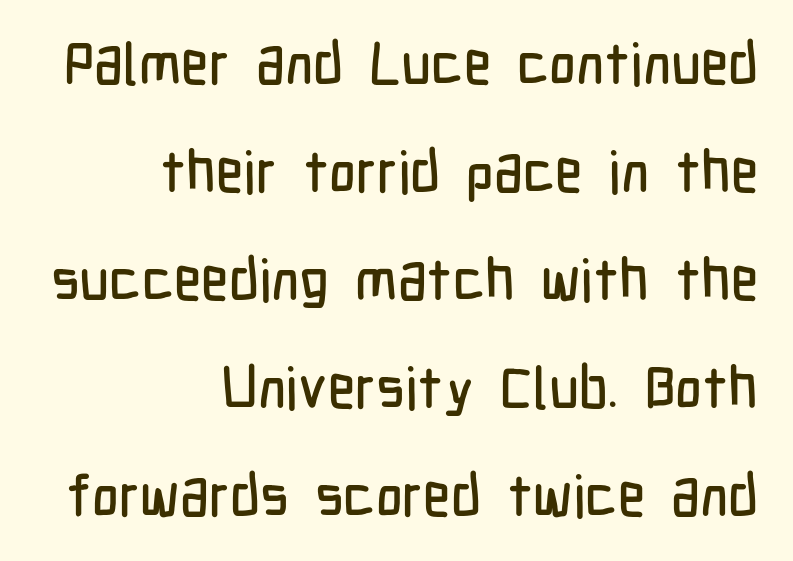
Q: Is the text italic (slanted)? A: No, it is upright.
Q: Is the typeface a serif or a sans-serif typeface? A: Sans-serif.
Q: Is the text underlined? A: No.
Q: How is the paragraph aligned? A: Right-aligned.
Q: Is the spacing between letters normal or unusually wide? A: Normal.
Q: Width (condensed, normal, or wide)? A: Condensed.
Q: Stroke contrast? A: Low.
Q: x-height? A: Medium.
Q: Monospaced? A: No.
